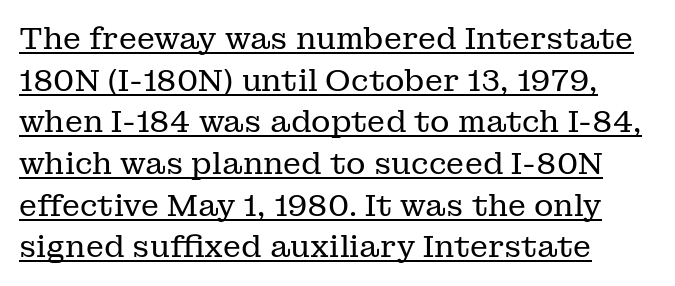
The image shows 30 px regular-weight serif type, upright; set left-aligned, normal line spacing (1.39x), normal letter spacing, underlined; low stroke contrast and a medium x-height.
